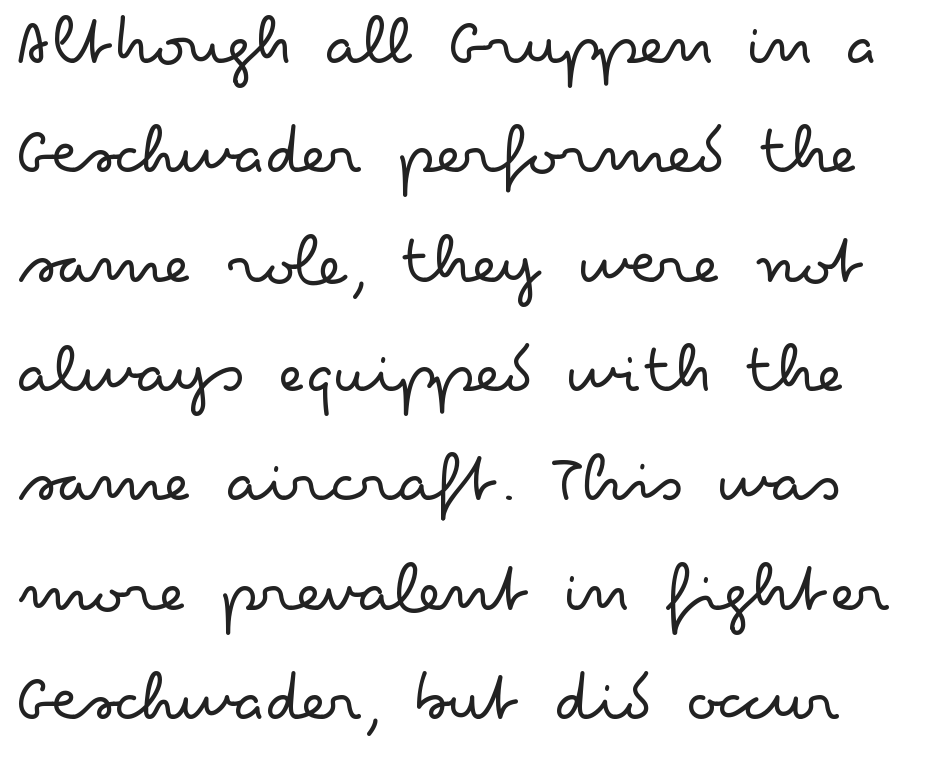
{"serif": "no", "italic": "no", "bold": "no", "weight": "light", "width": "wide", "stroke_contrast": "low", "x_height": "small", "monospaced": "no", "underline": "no", "line_spacing": "normal", "line_spacing_ratio": 1.54, "letter_spacing": "normal", "letter_spacing_em": 0.0, "glyph_px": 71}
